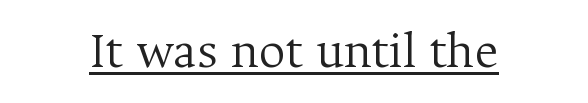
Q: Is the text bold? A: No.
Q: Is the text italic (slanted)? A: No, it is upright.
Q: Is the typeface a serif or a sans-serif typeface? A: Serif.
Q: Is the text underlined? A: Yes.
Q: How is the paragraph aligned? A: Centered.
Q: Is the spacing between letters normal or unusually wide? A: Normal.
Q: Width (condensed, normal, or wide)? A: Normal.
Q: Stroke contrast? A: Medium.
Q: x-height? A: Medium.
Q: Monospaced? A: No.
